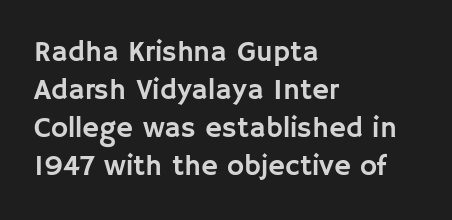
Does extra space separate the letters? No, they use regular spacing. Line starts are locked; line ends wander. Plain, unruled lines of type. When letters stand straight like this, we call the style roman or upright. You could not count columns in this text — the font is proportionally spaced.
